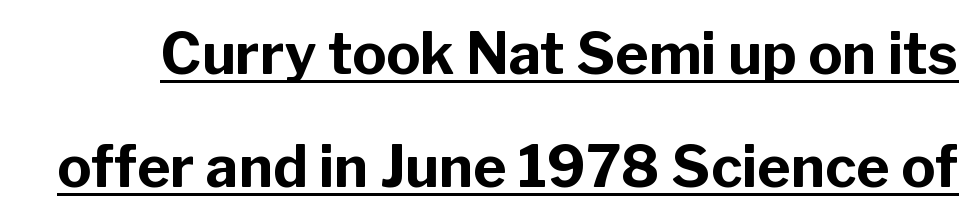
This is roman type, the default non-slanted kind. The text was rendered using a sans face with plain stroke endings. Airy leading. Is this a fixed-width face? No — the glyphs have proportional, varying widths.
